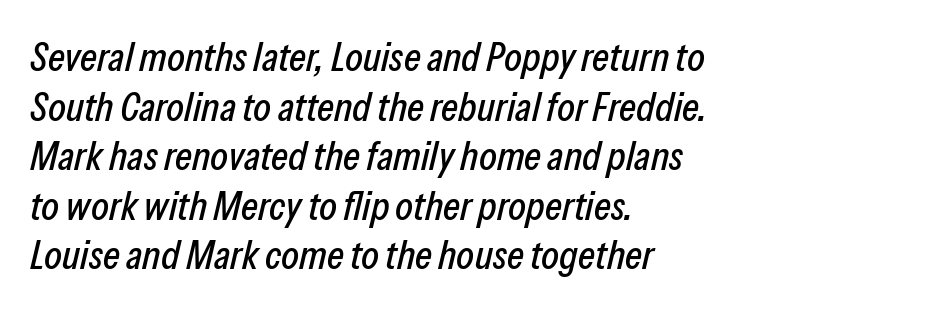
Quick note: underline off. You can tell it's italic because the verticals aren't actually vertical. Horizontally, the lines are justified to the leading edge only. These lines are rendered in a variable-pitch font. Observe the ordinary spacing: letters are neighbours, not strangers.
